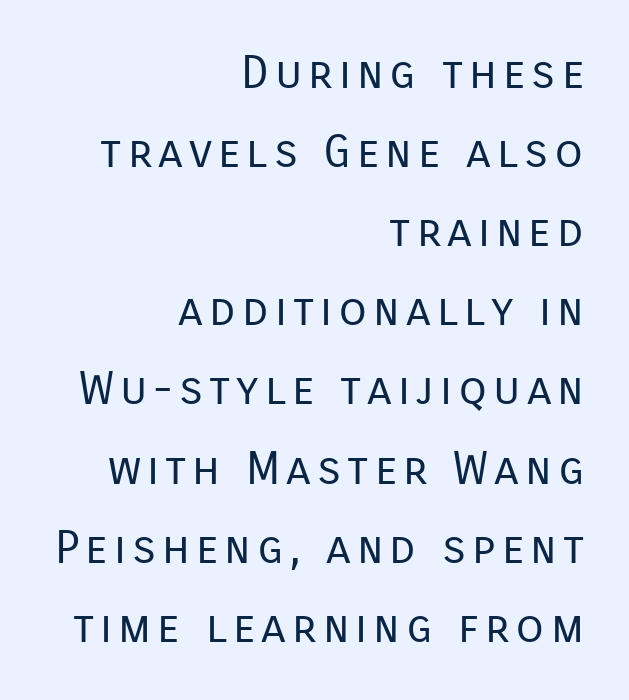
The image shows 46 px regular-weight sans-serif type, upright; set right-aligned, line spacing 1.72x, not underlined; low stroke contrast and a medium x-height.
